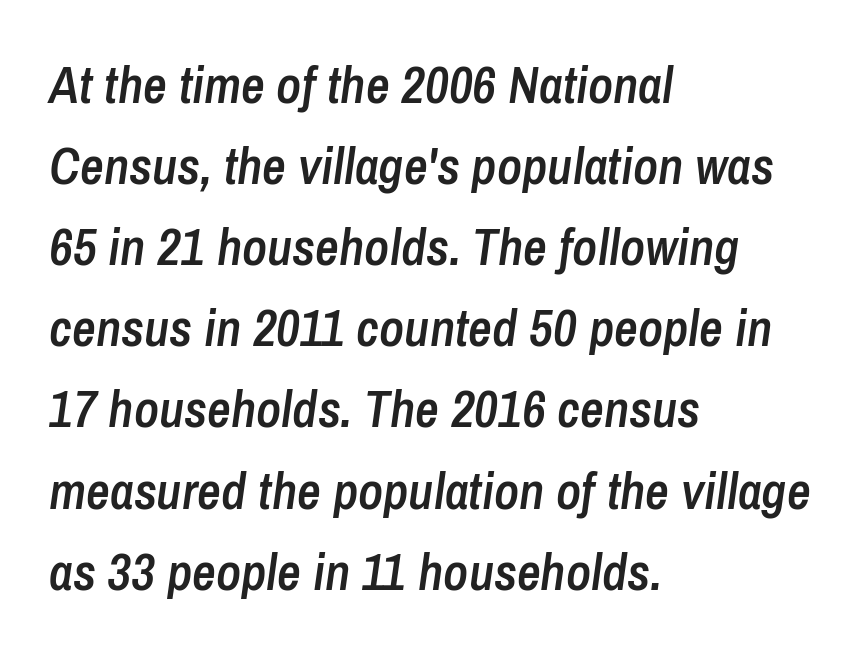
The image shows 52 px semibold, condensed type, italic (leaning right); set left-aligned, normal line spacing (1.56x), normal letter spacing, not underlined; low stroke contrast and a medium x-height.
